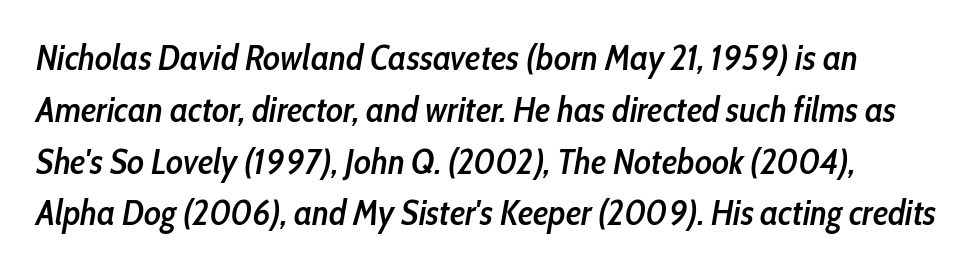
The image shows 35 px semibold, condensed type, italic (leaning right); set normal line spacing (1.48x), normal letter spacing, not underlined; low stroke contrast and a medium x-height.
